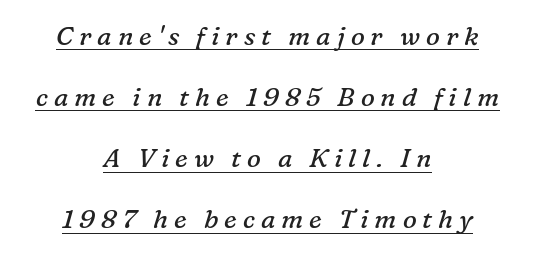
Q: Is the text bold? A: No.
Q: Is the text italic (slanted)? A: Yes, it leans right by about 16 degrees.
Q: Is the text underlined? A: Yes.
Q: How is the paragraph aligned? A: Centered.
Q: Is the spacing between letters normal or unusually wide? A: Unusually wide.
Q: Is the spacing between lines tight, normal or loose? A: Loose.
